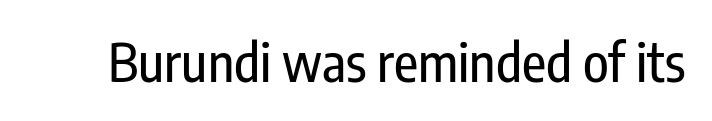
{"serif": "no", "italic": "no", "width": "condensed", "stroke_contrast": "low", "x_height": "medium", "monospaced": "no", "underline": "no", "letter_spacing": "normal", "letter_spacing_em": 0.0, "glyph_px": 53}
